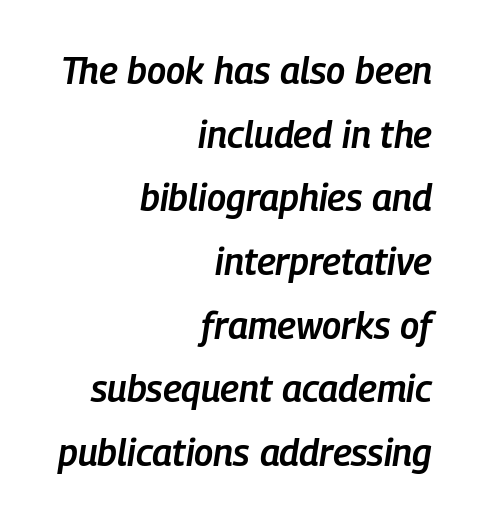
The image shows 37 px semibold, condensed type, italic (leaning right); set right-aligned, line spacing 1.72x, normal letter spacing, not underlined; low stroke contrast and a medium x-height.
